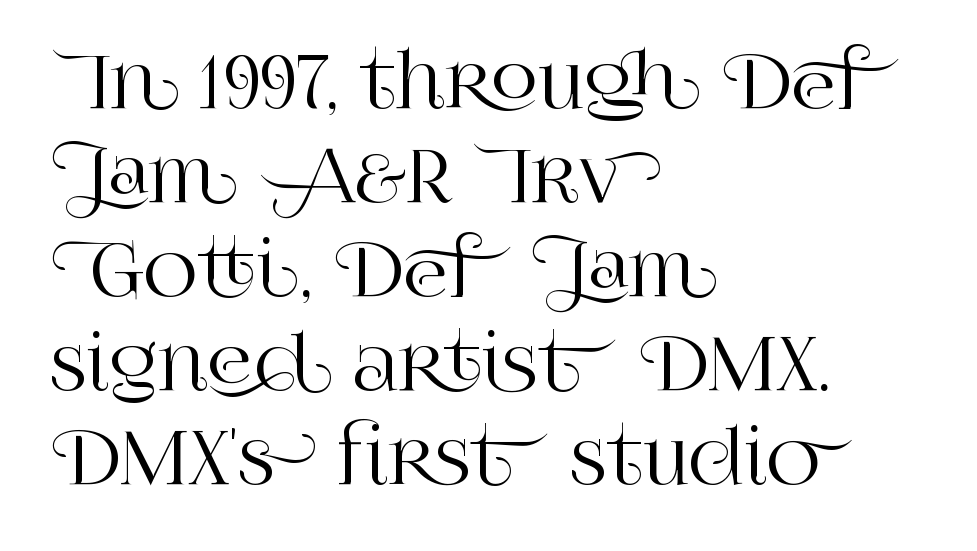
{"serif": "yes", "italic": "no", "width": "normal", "stroke_contrast": "high", "x_height": "large", "monospaced": "no", "underline": "no", "align": "left", "line_spacing": "normal", "line_spacing_ratio": 1.27, "letter_spacing": "normal", "letter_spacing_em": 0.0, "glyph_px": 74}
